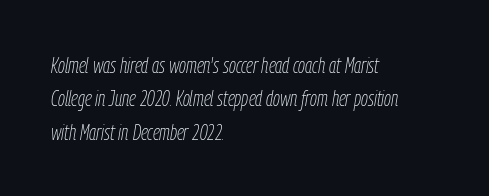
The image shows 22 px text type, italic (leaning right); set left-aligned, normal line spacing (1.52x), normal letter spacing, not underlined.
